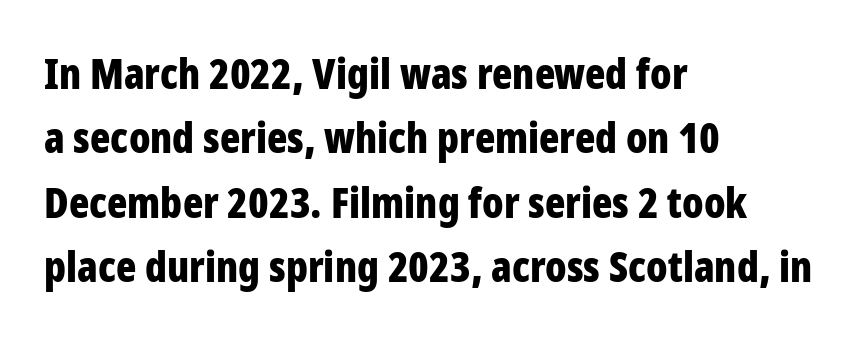
{"serif": "no", "italic": "no", "bold": "yes", "weight": "bold", "width": "condensed", "stroke_contrast": "low", "x_height": "medium", "monospaced": "no", "underline": "no", "align": "left", "line_spacing": "normal", "line_spacing_ratio": 1.53, "letter_spacing": "normal", "letter_spacing_em": 0.0, "glyph_px": 42}
